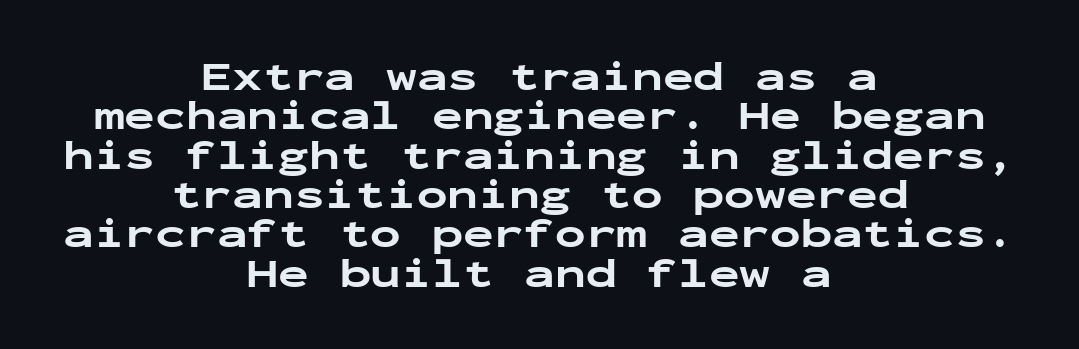
The letters stand upright; this is a roman face. Does the copy run flush right? No — it is centered line by line. These lines are rendered in a fixed-pitch font. Regarding leading, the lines here are crowded together. These lines are composed in type without serifs. Weight: bold.
